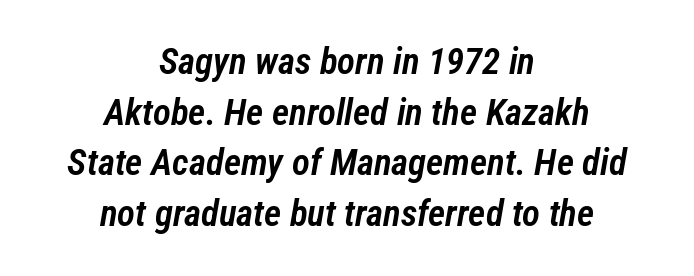
{"italic": "yes", "lean": "right", "slant_degrees": 12, "bold": "semi", "weight": "semibold", "width": "condensed", "stroke_contrast": "low", "x_height": "medium", "monospaced": "no", "underline": "no", "align": "center", "line_spacing": "normal", "line_spacing_ratio": 1.37, "letter_spacing": "normal", "letter_spacing_em": 0.0, "glyph_px": 37}
